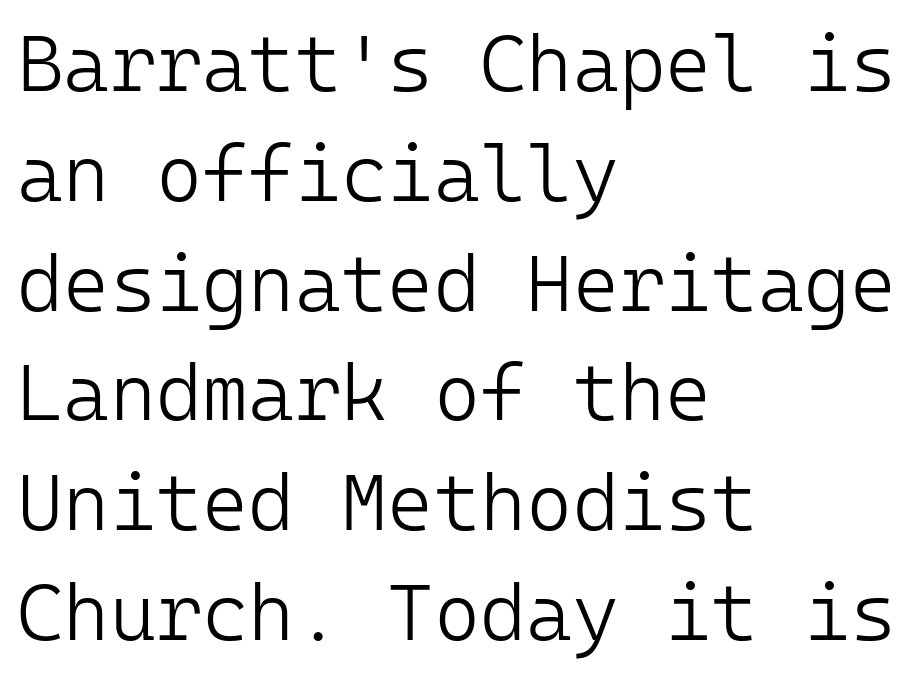
Q: Is the text bold? A: No.
Q: Is the text italic (slanted)? A: No, it is upright.
Q: Is the typeface a serif or a sans-serif typeface? A: Sans-serif.
Q: Is the text underlined? A: No.
Q: How is the paragraph aligned? A: Left-aligned.
Q: Is the spacing between letters normal or unusually wide? A: Normal.
Q: Is the spacing between lines tight, normal or loose? A: Normal.
Q: Width (condensed, normal, or wide)? A: Normal.
Q: Stroke contrast? A: Low.
Q: x-height? A: Medium.
Q: Monospaced? A: Yes.
